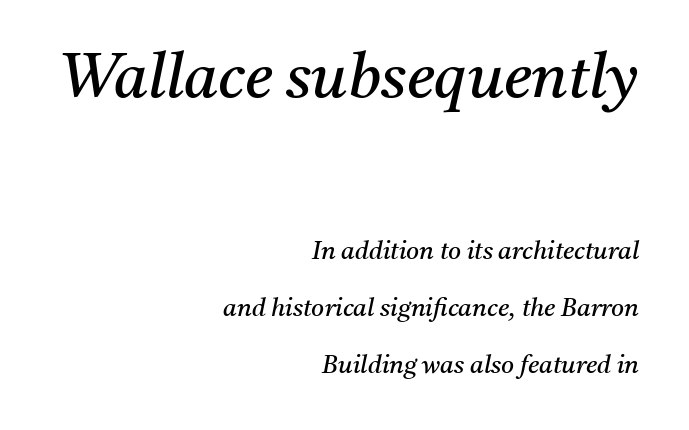
{"serif": "yes", "italic": "yes", "lean": "right", "slant_degrees": 11, "bold": "no", "weight": "regular", "width": "normal", "stroke_contrast": "medium", "x_height": "medium", "monospaced": "no", "underline": "no", "align": "right", "line_spacing": "loose", "line_spacing_ratio": 2.27, "letter_spacing": "normal", "letter_spacing_em": 0.0, "larger_block": "first", "size_ratio": 2.48, "glyph_px": 62}
